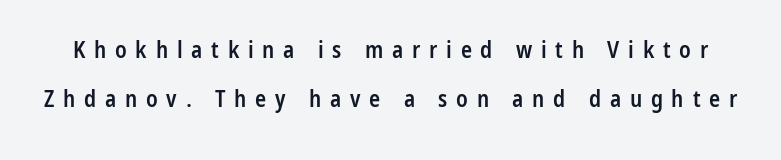
{"italic": "no", "bold": "semi", "underline": "no", "line_spacing": "loose", "line_spacing_ratio": 2.15, "letter_spacing": "wide", "letter_spacing_em": 0.38, "glyph_px": 23}
